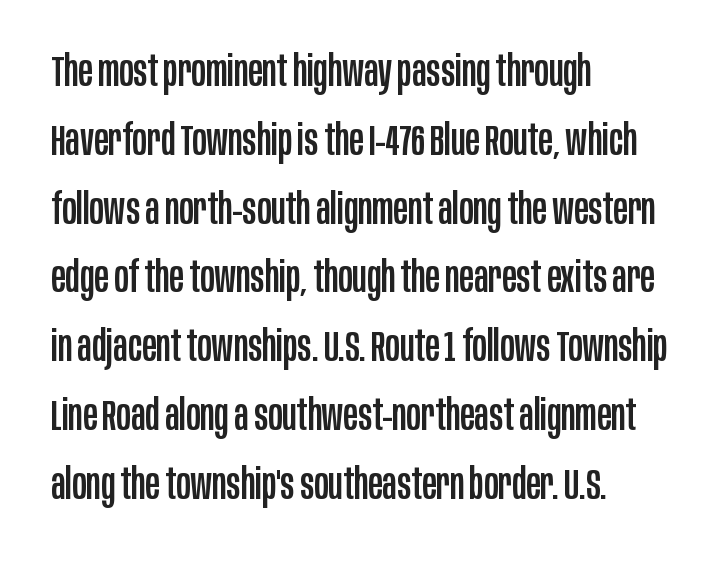
The image shows 43 px condensed sans-serif type, upright; set left-aligned, normal line spacing (1.6x), normal letter spacing, not underlined; low stroke contrast and a large x-height.
